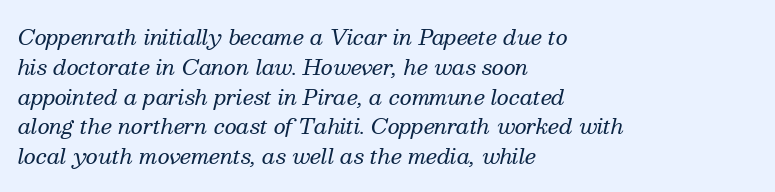
Q: Is the text bold? A: No.
Q: Is the text italic (slanted)? A: Yes, it leans right by about 13 degrees.
Q: Is the text underlined? A: No.
Q: How is the paragraph aligned? A: Left-aligned.
Q: Is the spacing between letters normal or unusually wide? A: Normal.
Q: Is the spacing between lines tight, normal or loose? A: Normal.
